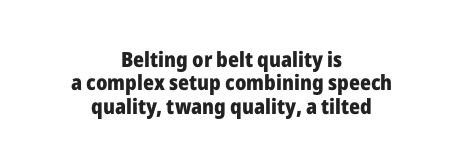
The image shows 21 px bold type, upright; set centered, tight line spacing (1.11x), normal letter spacing, not underlined.
